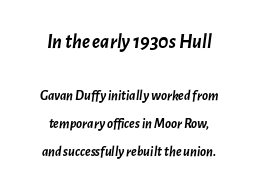
The image shows 20 px bold type, italic (leaning right); set loose line spacing (2.01x), normal letter spacing, not underlined; the first (top) block is 1.43x larger.
